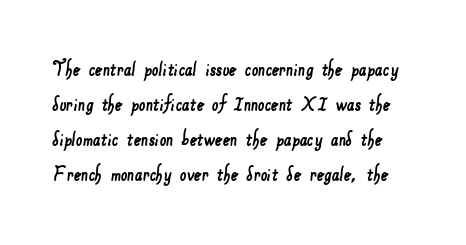
Q: Is the text underlined? A: No.
Q: Is the spacing between letters normal or unusually wide? A: Normal.
Q: Is the spacing between lines tight, normal or loose? A: Normal.
